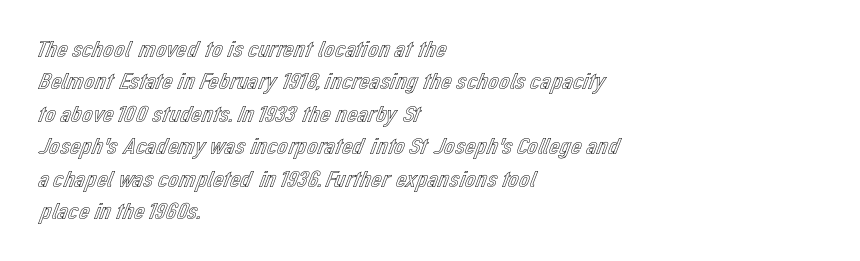
Glyph-to-glyph distance matches everyday printed text. Teacher's note: observe the even left margin — that is flush-left alignment. Type without underlining. This sample keeps an unexceptional amount of space between lines.
